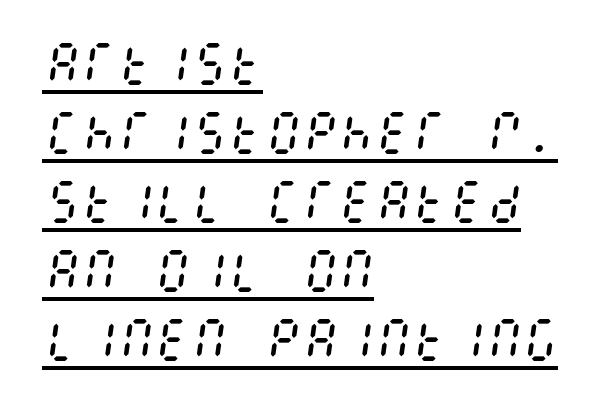
{"italic": "yes", "lean": "right", "slant_degrees": 8, "bold": "no", "weight": "regular", "width": "condensed", "stroke_contrast": "medium", "x_height": "large", "underline": "yes", "align": "left", "line_spacing": "normal", "line_spacing_ratio": 1.5, "letter_spacing": "normal", "letter_spacing_em": 0.0, "glyph_px": 46}
